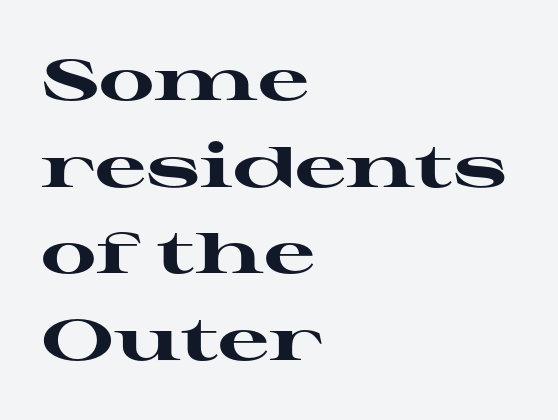
Q: Is the text bold? A: Yes.
Q: Is the text italic (slanted)? A: No, it is upright.
Q: Is the typeface a serif or a sans-serif typeface? A: Serif.
Q: Is the text underlined? A: No.
Q: How is the paragraph aligned? A: Left-aligned.
Q: Is the spacing between letters normal or unusually wide? A: Normal.
Q: Is the spacing between lines tight, normal or loose? A: Normal.
Q: Width (condensed, normal, or wide)? A: Wide.
Q: Stroke contrast? A: High.
Q: x-height? A: Medium.
Q: Monospaced? A: No.
